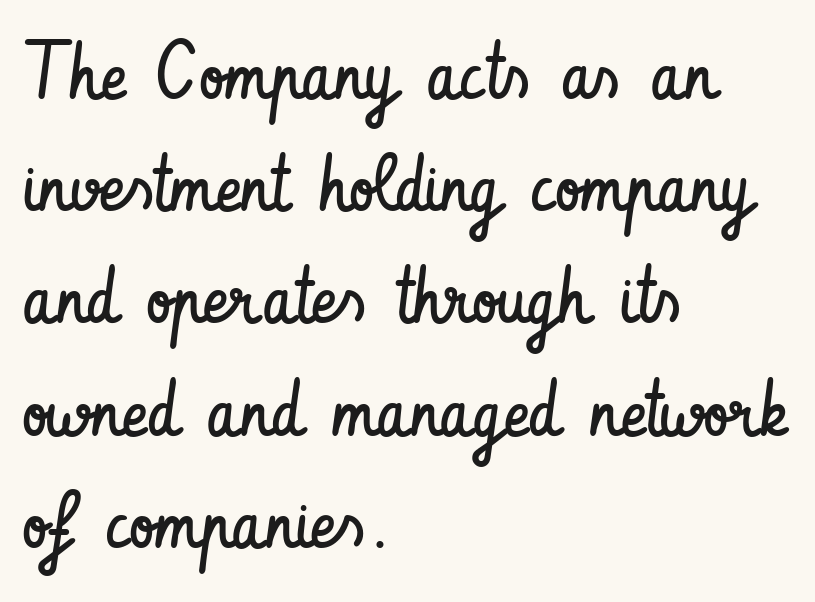
The letterforms sit at book weight or below. Looks like regular typesetting: each glyph gets only the width it needs. The words here are not underlined. No italicization has been applied; the sample stays upright.
